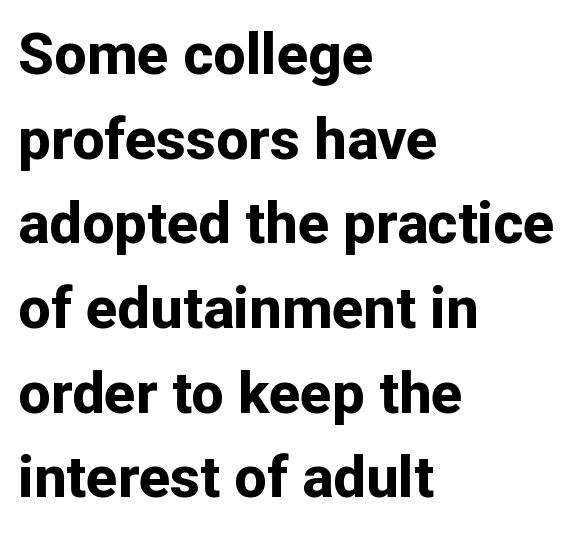
Q: Is the text bold? A: Yes.
Q: Is the text italic (slanted)? A: No, it is upright.
Q: Is the typeface a serif or a sans-serif typeface? A: Sans-serif.
Q: Is the text underlined? A: No.
Q: How is the paragraph aligned? A: Left-aligned.
Q: Is the spacing between letters normal or unusually wide? A: Normal.
Q: Is the spacing between lines tight, normal or loose? A: Normal.
Q: Width (condensed, normal, or wide)? A: Normal.
Q: Stroke contrast? A: Low.
Q: x-height? A: Medium.
Q: Monospaced? A: No.
